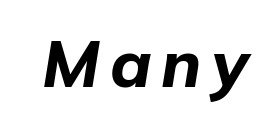
Has an underline been added? It has not. Is the type bold? Yes — the strokes are clearly thick and heavy. The face used here is proportionally spaced, like ordinary book or web type. Every character sits at an angle, as italics do.
